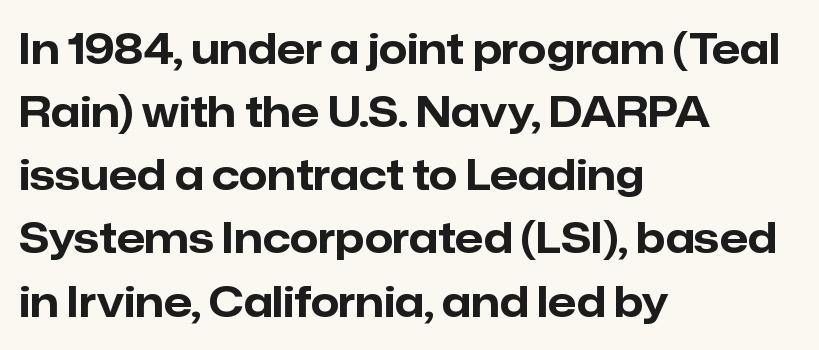
Q: Is the text bold? A: Yes.
Q: Is the text italic (slanted)? A: No, it is upright.
Q: Is the typeface a serif or a sans-serif typeface? A: Sans-serif.
Q: Is the text underlined? A: No.
Q: How is the paragraph aligned? A: Left-aligned.
Q: Is the spacing between letters normal or unusually wide? A: Normal.
Q: Is the spacing between lines tight, normal or loose? A: Normal.
Q: Width (condensed, normal, or wide)? A: Normal.
Q: Stroke contrast? A: Low.
Q: x-height? A: Medium.
Q: Monospaced? A: No.
